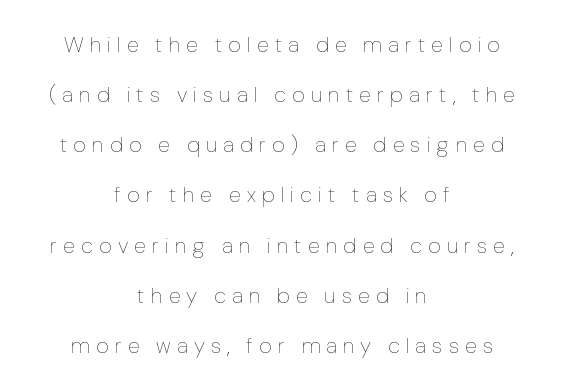
The image shows 22 px text type, upright; set centered, loose line spacing (2.28x), unusually wide letter spacing (+0.28 em), not underlined.
